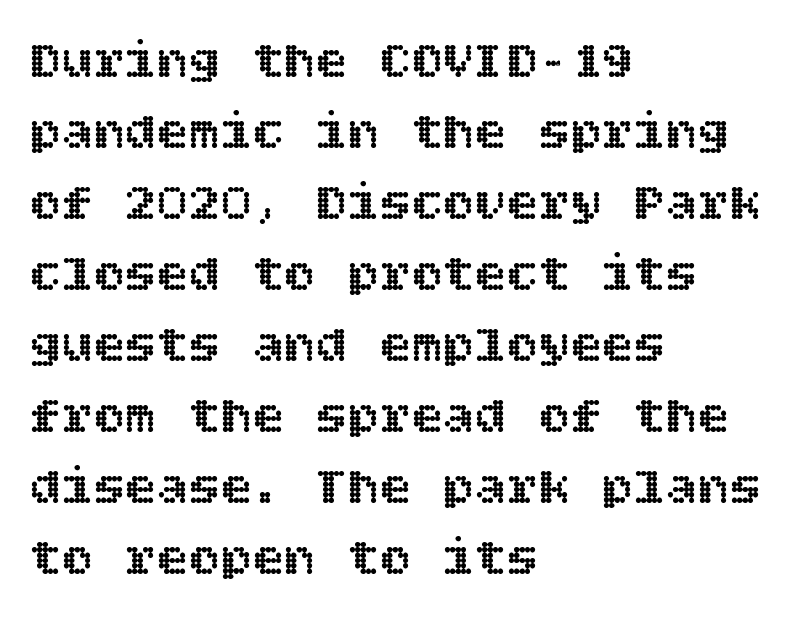
The image shows 53 px text type, upright; set left-aligned, normal line spacing (1.34x), normal letter spacing, not underlined; a large x-height.
